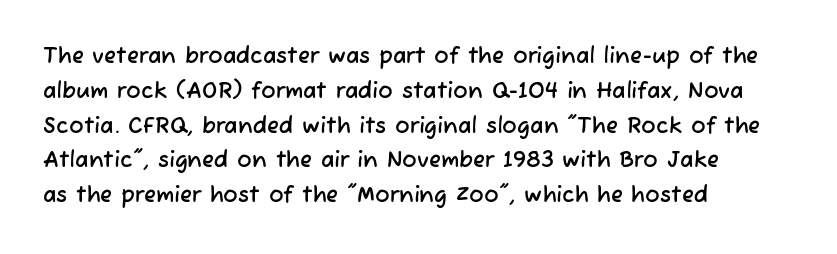
{"underline": "no", "align": "left", "line_spacing": "normal", "line_spacing_ratio": 1.58, "letter_spacing": "normal", "letter_spacing_em": 0.0, "glyph_px": 22}
